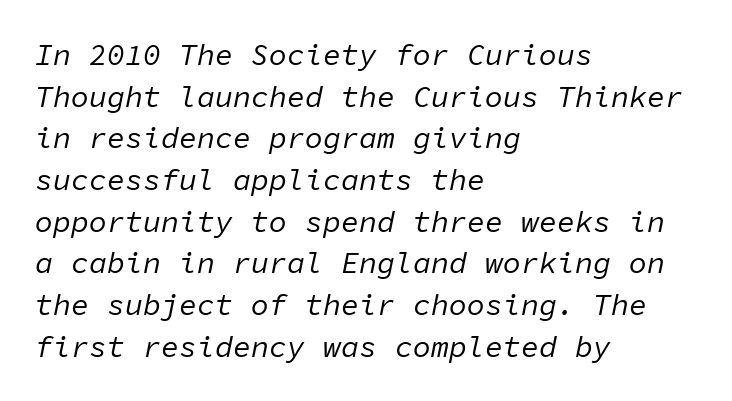
Is this a fixed-width face? Yes — each glyph sits in an identical cell. Type without underlining. In terms of leading, this rendering sits right in the middle. The typesetting does not lean heavy: it is not bold.
